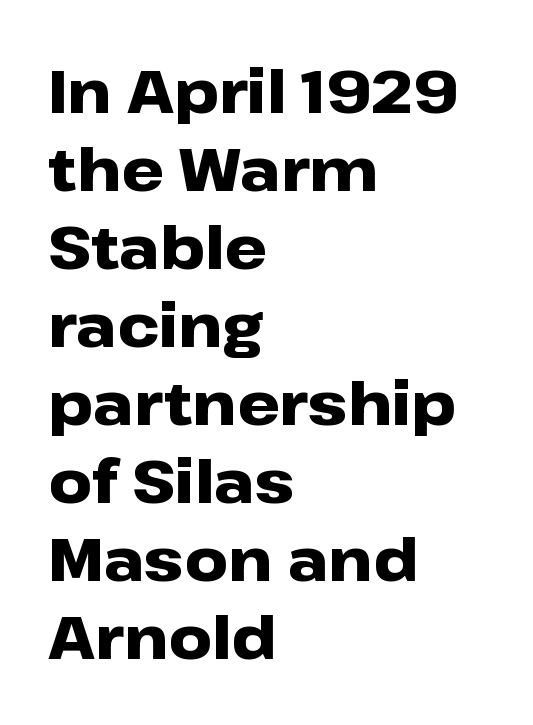
{"serif": "no", "italic": "no", "bold": "yes", "weight": "heavy", "width": "wide", "stroke_contrast": "low", "x_height": "medium", "monospaced": "no", "underline": "no", "align": "left", "line_spacing": "normal", "line_spacing_ratio": 1.3, "letter_spacing": "normal", "letter_spacing_em": 0.0, "glyph_px": 60}
